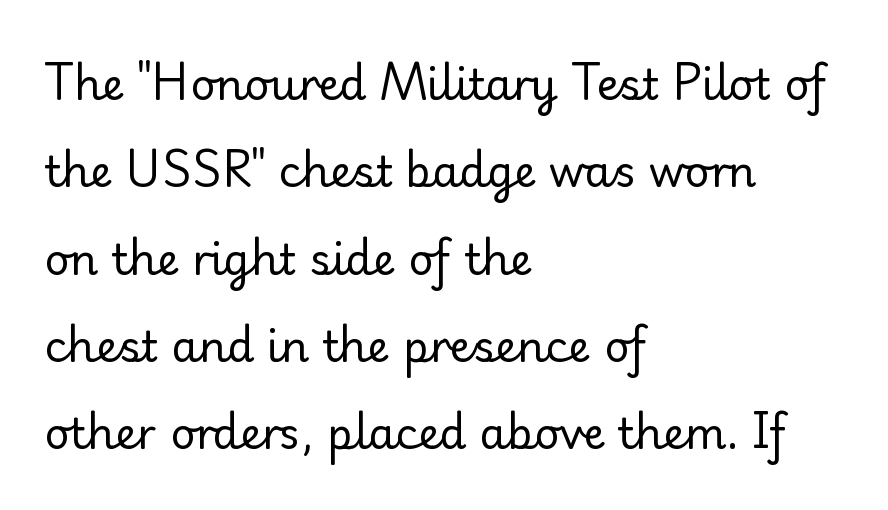
Q: Is the text bold? A: No.
Q: Is the text italic (slanted)? A: No, it is upright.
Q: Is the typeface a serif or a sans-serif typeface? A: Serif.
Q: Is the text underlined? A: No.
Q: How is the paragraph aligned? A: Left-aligned.
Q: Is the spacing between letters normal or unusually wide? A: Normal.
Q: Is the spacing between lines tight, normal or loose? A: Loose.
Q: Width (condensed, normal, or wide)? A: Normal.
Q: Stroke contrast? A: Low.
Q: x-height? A: Small.
Q: Monospaced? A: No.
